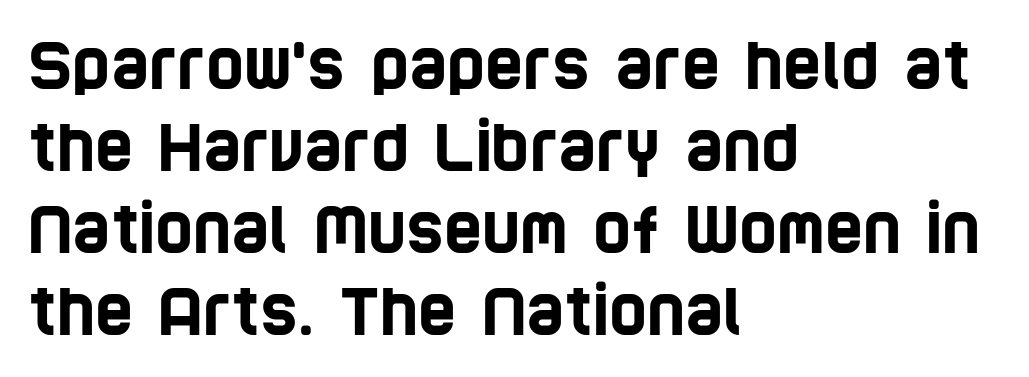
Caption: multi-line text, flush left, ragged right. Do the characters align in a grid? No, the font is proportional. A sans-serif font was chosen for this passage. How are the letters spaced? Ordinarily, with no added tracking. The passage shown is not underscored anywhere.
